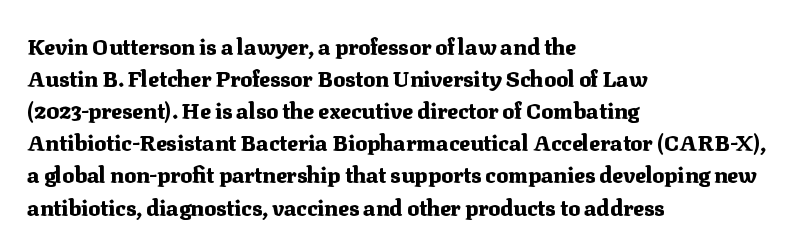
The image shows 22 px bold type, upright; set left-aligned, normal line spacing (1.46x), normal letter spacing, not underlined.
